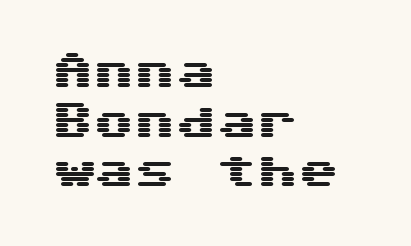
{"serif": "no", "italic": "no", "width": "wide", "stroke_contrast": "medium", "x_height": "medium", "underline": "no", "align": "left", "line_spacing_ratio": 1.21, "letter_spacing": "normal", "letter_spacing_em": 0.0, "glyph_px": 41}
